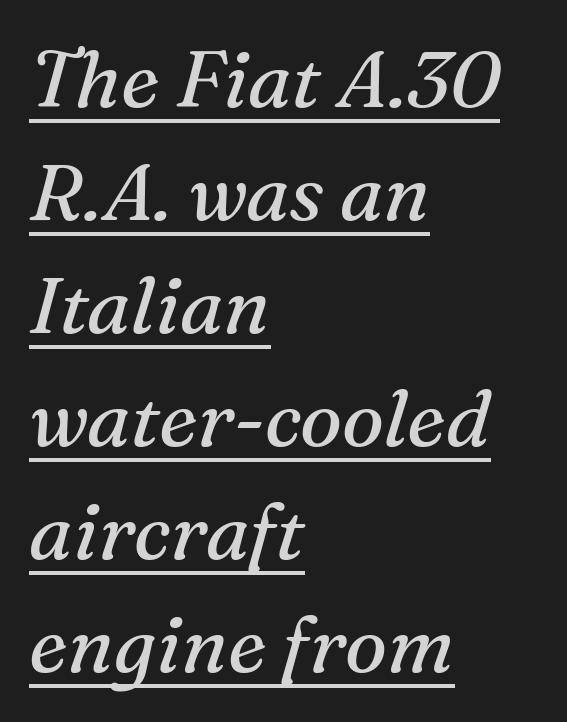
The image shows 79 px regular-weight serif type, italic (leaning right); set left-aligned, normal line spacing (1.43x), normal letter spacing, underlined; medium stroke contrast and a medium x-height.
